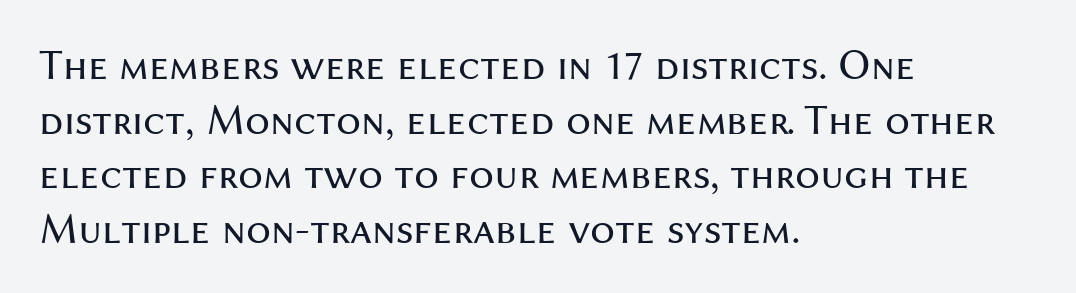
{"serif": "no", "italic": "no", "bold": "no", "weight": "regular", "width": "normal", "stroke_contrast": "medium", "x_height": "medium", "monospaced": "no", "underline": "no", "align": "left", "line_spacing_ratio": 1.24, "letter_spacing": "normal", "letter_spacing_em": 0.0, "glyph_px": 44}
